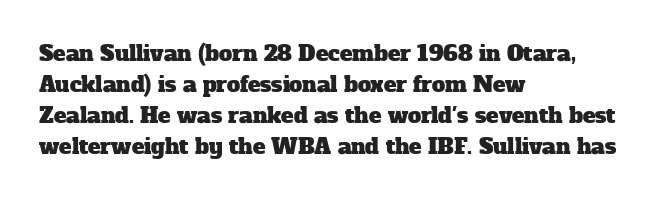
Rule under the text: the space is simply empty. Nobody touched the tracking dial on this one. Successive baselines arrive at the customary interval. Caption: multi-line text, flush left, ragged right.
